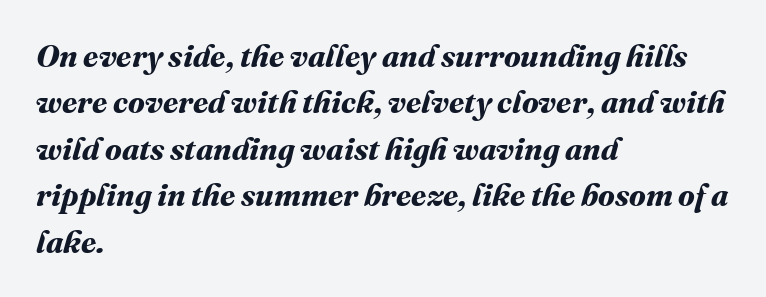
{"bold": "yes", "weight": "bold", "width": "normal", "stroke_contrast": "medium", "x_height": "medium", "monospaced": "no", "underline": "no", "align": "left", "line_spacing": "normal", "line_spacing_ratio": 1.5, "letter_spacing": "normal", "letter_spacing_em": 0.0, "glyph_px": 31}
